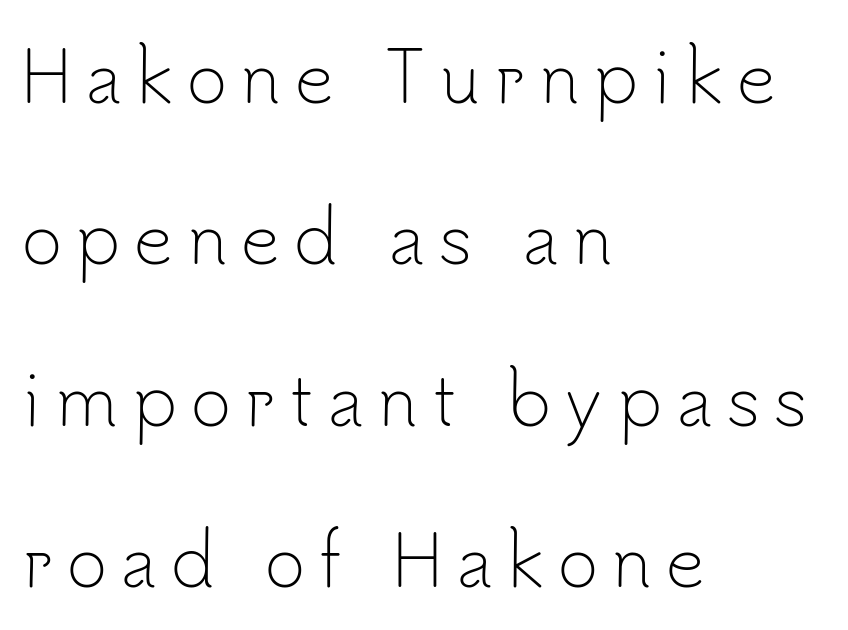
{"serif": "no", "italic": "no", "bold": "no", "weight": "light", "width": "normal", "stroke_contrast": "low", "x_height": "small", "monospaced": "no", "underline": "no", "align": "left", "line_spacing": "loose", "line_spacing_ratio": 2.34, "letter_spacing": "wide", "letter_spacing_em": 0.2, "glyph_px": 69}
